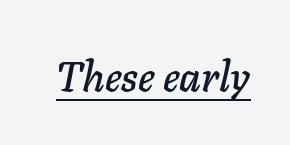
The image shows 41 px text type, italic (leaning right); set normal letter spacing, underlined; low stroke contrast and a medium x-height.
